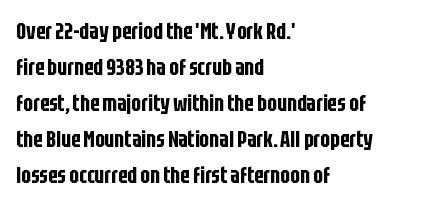
{"italic": "no", "underline": "no", "align": "left", "line_spacing": "normal", "line_spacing_ratio": 1.57, "letter_spacing": "normal", "letter_spacing_em": 0.0, "glyph_px": 23}
